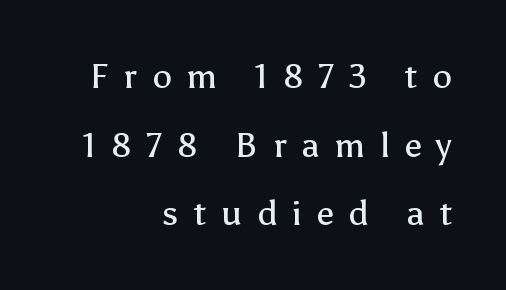
Q: Is the text bold? A: No.
Q: Is the text italic (slanted)? A: No, it is upright.
Q: Is the typeface a serif or a sans-serif typeface? A: Sans-serif.
Q: Is the text underlined? A: No.
Q: How is the paragraph aligned? A: Right-aligned.
Q: Is the spacing between letters normal or unusually wide? A: Unusually wide.
Q: Is the spacing between lines tight, normal or loose? A: Loose.
Q: Width (condensed, normal, or wide)? A: Normal.
Q: Stroke contrast? A: Low.
Q: x-height? A: Medium.
Q: Monospaced? A: No.
